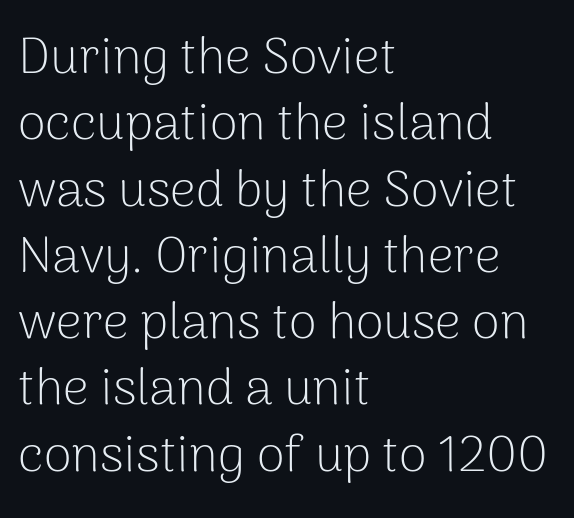
Where is the straight margin? On the left. Ordinary non-slanted type is in use. The weight tops out at a normal text grade. Does the leading feel generous? No, just average. Is the letter spacing exaggerated? No — it looks like the ordinary default.
